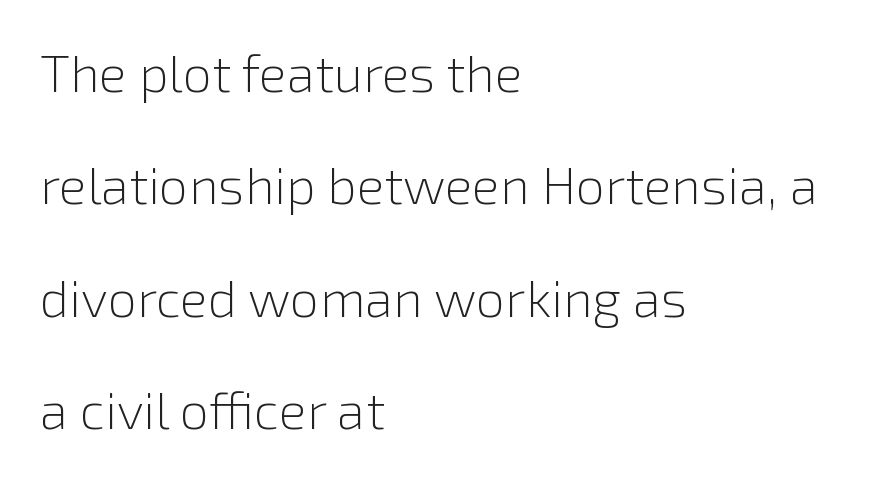
The image shows 52 px light sans-serif type, upright; set left-aligned, loose line spacing (2.16x), normal letter spacing, not underlined; a medium x-height.
